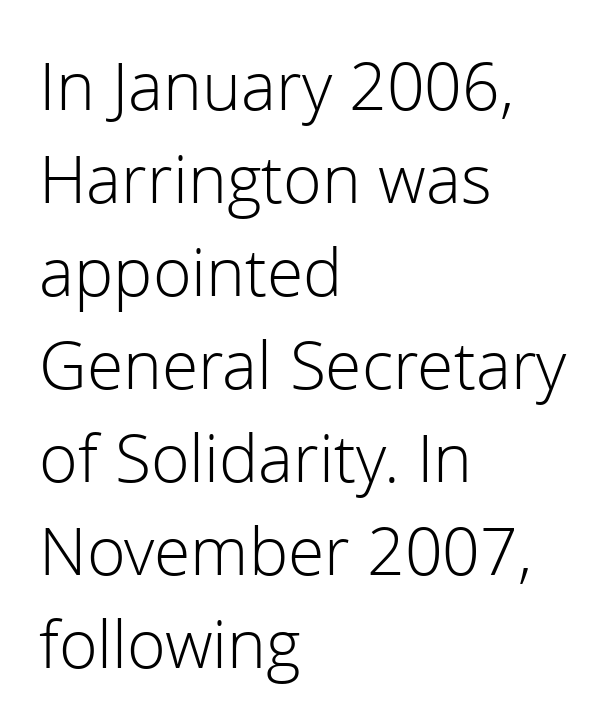
The image shows 66 px light sans-serif type, upright; set left-aligned, normal line spacing (1.41x), normal letter spacing, not underlined; a medium x-height.
